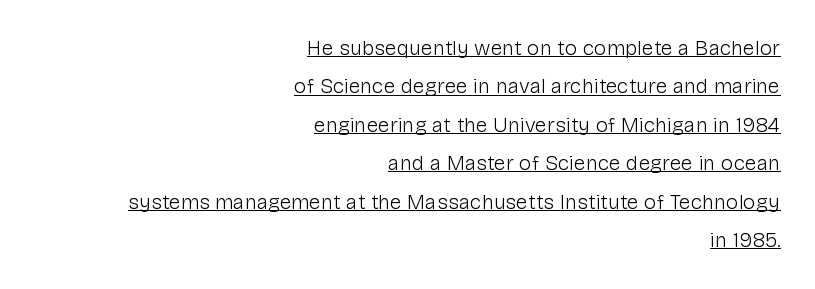
{"italic": "no", "bold": "no", "underline": "yes", "align": "right", "line_spacing_ratio": 1.83, "letter_spacing": "normal", "letter_spacing_em": 0.0, "glyph_px": 21}
